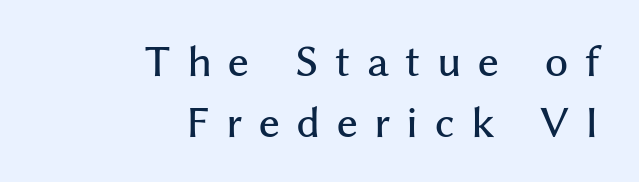
The image shows 40 px sans-serif type, upright; set right-aligned, normal line spacing (1.52x), unusually wide letter spacing (+0.41 em), not underlined; medium stroke contrast and a medium x-height.
